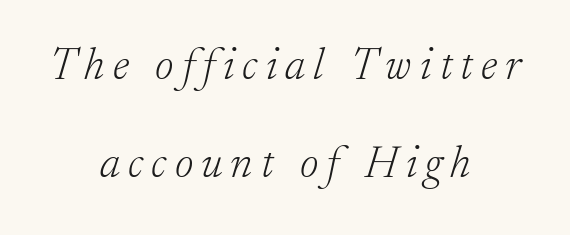
{"serif": "yes", "italic": "yes", "lean": "right", "slant_degrees": 17, "bold": "no", "weight": "light", "width": "normal", "stroke_contrast": "low", "x_height": "small", "monospaced": "no", "underline": "no", "align": "center", "line_spacing": "loose", "line_spacing_ratio": 2.18, "glyph_px": 45}
